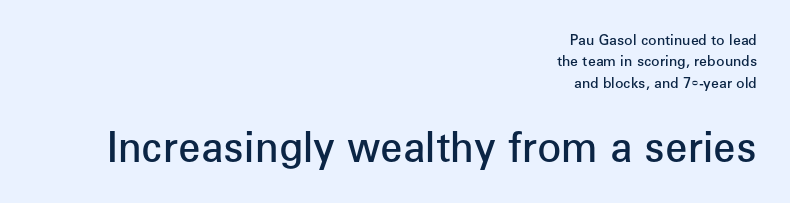
{"serif": "no", "italic": "no", "bold": "semi", "weight": "semibold", "width": "normal", "stroke_contrast": "low", "x_height": "medium", "monospaced": "no", "underline": "no", "align": "right", "line_spacing": "normal", "line_spacing_ratio": 1.53, "letter_spacing": "normal", "letter_spacing_em": 0.0, "larger_block": "second", "size_ratio": 2.86, "glyph_px": 40}
